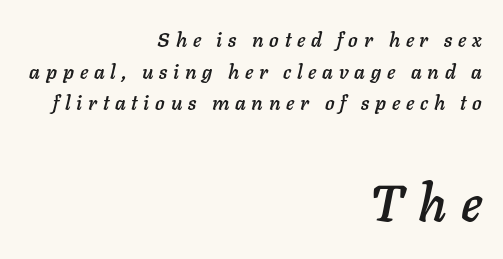
{"italic": "yes", "lean": "right", "slant_degrees": 11, "width": "normal", "stroke_contrast": "low", "x_height": "medium", "monospaced": "no", "underline": "no", "align": "right", "line_spacing": "normal", "line_spacing_ratio": 1.58, "letter_spacing": "wide", "letter_spacing_em": 0.29, "larger_block": "second", "size_ratio": 2.55, "glyph_px": 51}
